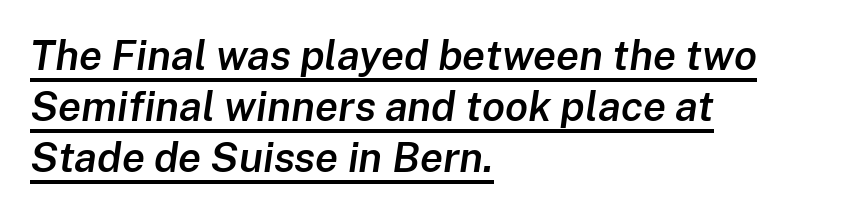
The image shows 42 px semibold type, italic (leaning right); set left-aligned, line spacing 1.22x, normal letter spacing, underlined; low stroke contrast and a medium x-height.
